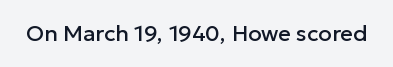
Tall strokes in this sample are plumb rather than angled. Short note: letters normally spaced. Lines of text with bare space underneath.
